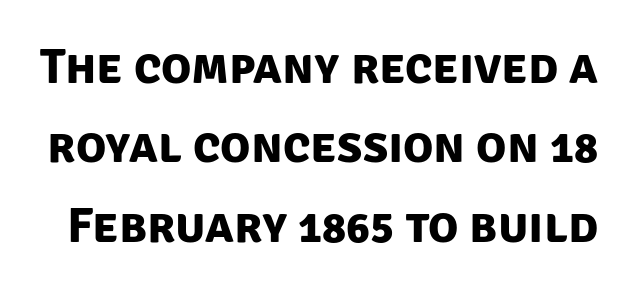
The image shows 50 px bold sans-serif type; set normal line spacing (1.59x), normal letter spacing, not underlined; low stroke contrast and a large x-height.
